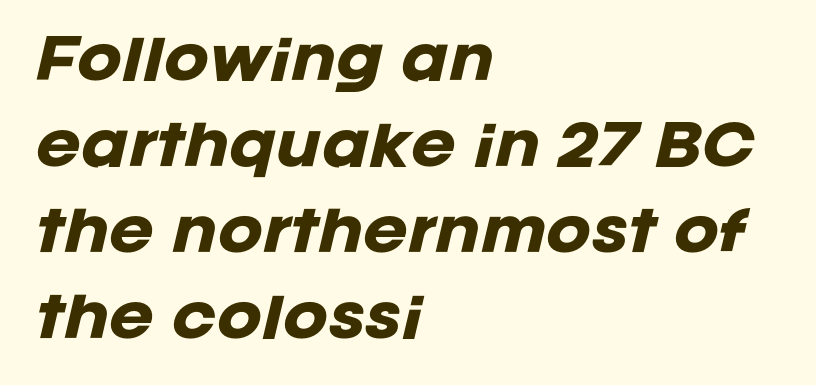
{"italic": "yes", "lean": "right", "slant_degrees": 12, "bold": "yes", "weight": "heavy", "width": "normal", "stroke_contrast": "low", "x_height": "large", "monospaced": "no", "underline": "no", "align": "left", "line_spacing": "normal", "line_spacing_ratio": 1.59, "letter_spacing": "normal", "letter_spacing_em": 0.0, "glyph_px": 54}
